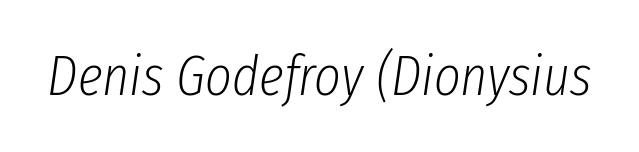
Q: Is the text bold? A: No.
Q: Is the text italic (slanted)? A: Yes, it leans right by about 8 degrees.
Q: Is the text underlined? A: No.
Q: Is the spacing between letters normal or unusually wide? A: Normal.
Q: Width (condensed, normal, or wide)? A: Condensed.
Q: Stroke contrast? A: Low.
Q: x-height? A: Medium.
Q: Monospaced? A: No.
